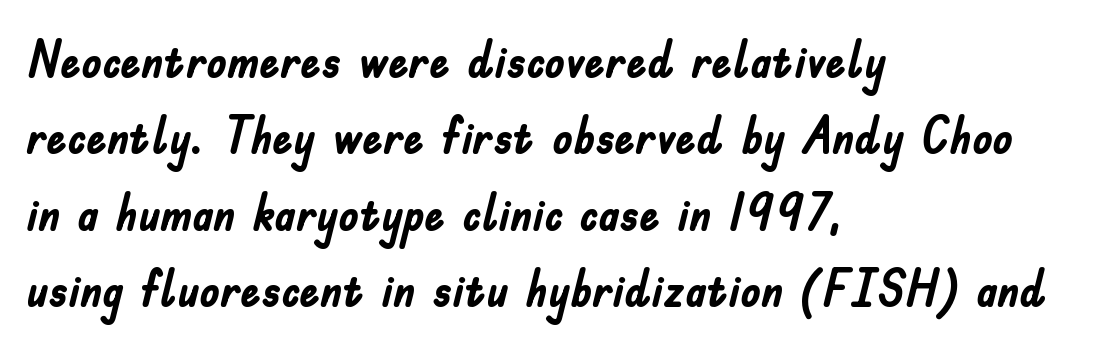
The image shows 51 px semibold, condensed sans-serif type; set left-aligned, normal line spacing (1.5x), normal letter spacing, not underlined; low stroke contrast and a small x-height.
